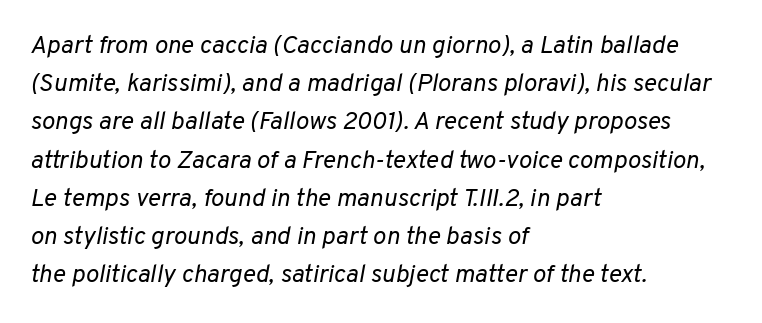
Q: Is the text bold? A: No.
Q: Is the text italic (slanted)? A: Yes, it leans right by about 10 degrees.
Q: Is the text underlined? A: No.
Q: How is the paragraph aligned? A: Left-aligned.
Q: Is the spacing between letters normal or unusually wide? A: Normal.
Q: Is the spacing between lines tight, normal or loose? A: Normal.
